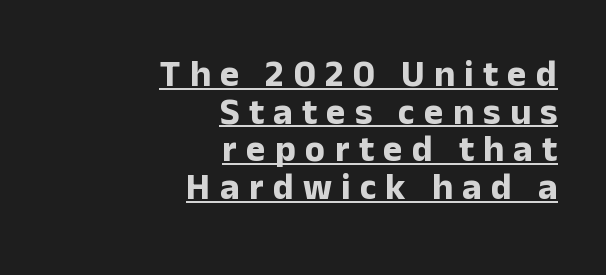
Every letter is thick-stroked: bold, no question. Honestly, the letter spacing is so wide it's the main thing you notice. Is there much room between lines? No — they nearly touch. These lines stack with their right ends in a neat column.
